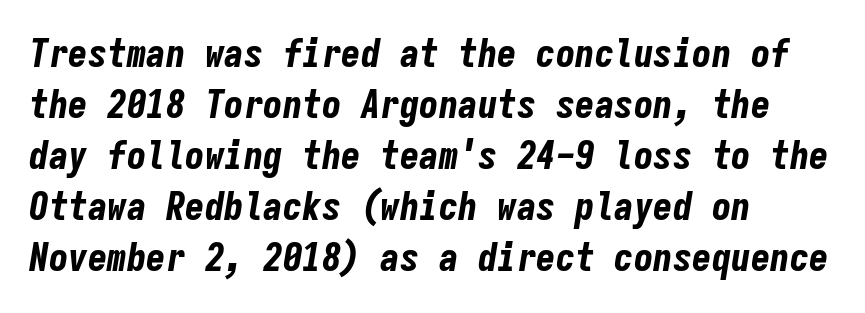
The image shows 39 px bold, condensed type, italic (leaning right), monospaced; set left-aligned, normal line spacing (1.31x), normal letter spacing, not underlined; low stroke contrast and a medium x-height.
